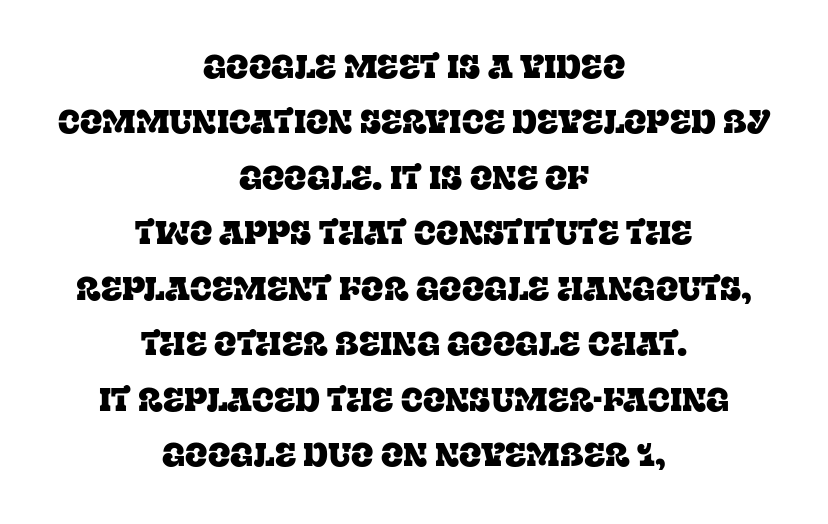
The image shows 33 px serif type, upright; set centered, normal line spacing (1.68x), normal letter spacing, not underlined; low stroke contrast and a large x-height.
